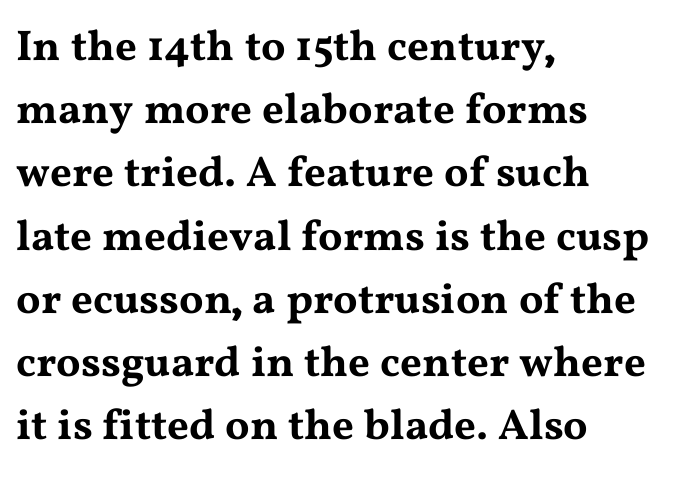
Q: Is the text italic (slanted)? A: No, it is upright.
Q: Is the typeface a serif or a sans-serif typeface? A: Serif.
Q: Is the text underlined? A: No.
Q: How is the paragraph aligned? A: Left-aligned.
Q: Is the spacing between letters normal or unusually wide? A: Normal.
Q: Is the spacing between lines tight, normal or loose? A: Normal.
Q: Width (condensed, normal, or wide)? A: Wide.
Q: Stroke contrast? A: Medium.
Q: x-height? A: Medium.
Q: Monospaced? A: No.
